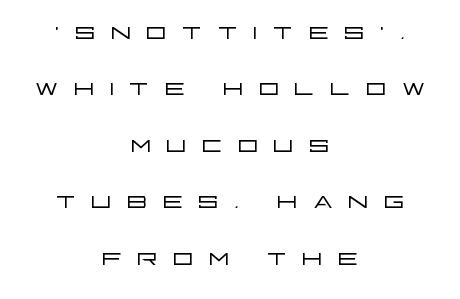
{"serif": "no", "italic": "no", "bold": "no", "weight": "light", "width": "wide", "stroke_contrast": "low", "x_height": "large", "monospaced": "no", "underline": "no", "align": "center", "line_spacing_ratio": 1.71, "letter_spacing": "wide", "letter_spacing_em": 0.41, "glyph_px": 33}
